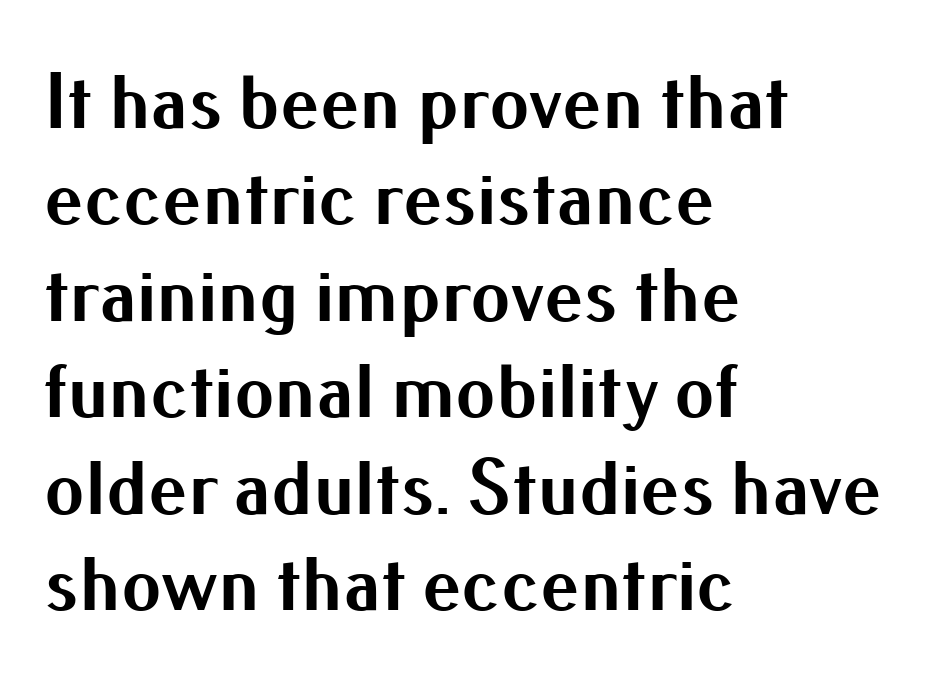
{"serif": "no", "italic": "no", "bold": "yes", "weight": "bold", "width": "normal", "stroke_contrast": "medium", "x_height": "small", "monospaced": "no", "underline": "no", "align": "left", "line_spacing_ratio": 1.22, "letter_spacing": "normal", "letter_spacing_em": 0.0, "glyph_px": 79}
